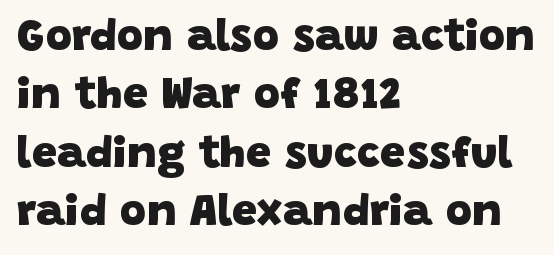
The image shows 45 px heavy sans-serif type; set left-aligned, normal line spacing (1.3x), normal letter spacing, not underlined; low stroke contrast and a large x-height.
